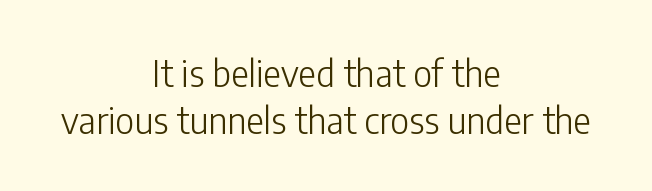
Q: Is the text bold? A: No.
Q: Is the text italic (slanted)? A: No, it is upright.
Q: Is the typeface a serif or a sans-serif typeface? A: Sans-serif.
Q: Is the text underlined? A: No.
Q: How is the paragraph aligned? A: Centered.
Q: Is the spacing between letters normal or unusually wide? A: Normal.
Q: Is the spacing between lines tight, normal or loose? A: Normal.
Q: Width (condensed, normal, or wide)? A: Condensed.
Q: Stroke contrast? A: Low.
Q: x-height? A: Medium.
Q: Monospaced? A: No.
